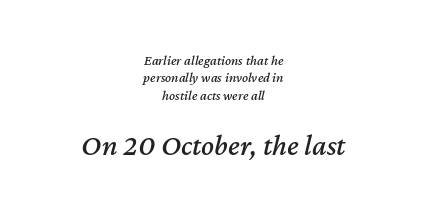
This sample uses plain, unmodified letter spacing. This layout puts the modest block above and the oversized block below. Spacing verdict: proportional, widths tailored to each character. A student would call this center alignment; a typographer would say set centered.
